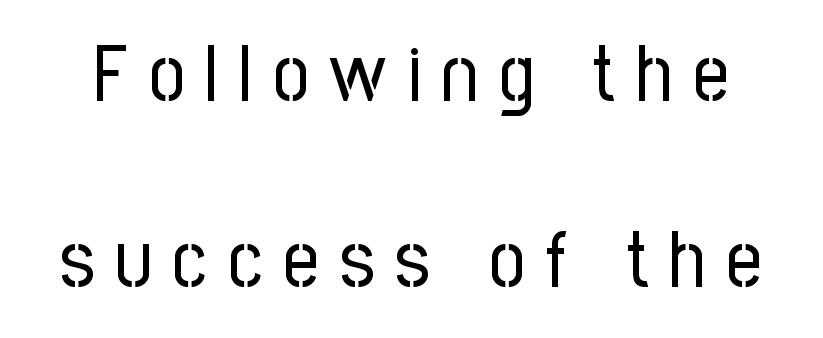
Q: Is the text bold? A: No.
Q: Is the text italic (slanted)? A: No, it is upright.
Q: Is the typeface a serif or a sans-serif typeface? A: Sans-serif.
Q: Is the text underlined? A: No.
Q: Is the spacing between letters normal or unusually wide? A: Unusually wide.
Q: Is the spacing between lines tight, normal or loose? A: Loose.
Q: Width (condensed, normal, or wide)? A: Condensed.
Q: Stroke contrast? A: Low.
Q: x-height? A: Medium.
Q: Monospaced? A: No.
